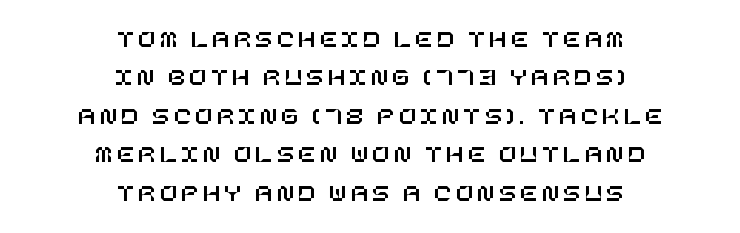
Q: Is the text italic (slanted)? A: No, it is upright.
Q: Is the text underlined? A: No.
Q: How is the paragraph aligned? A: Centered.
Q: Is the spacing between lines tight, normal or loose? A: Normal.
